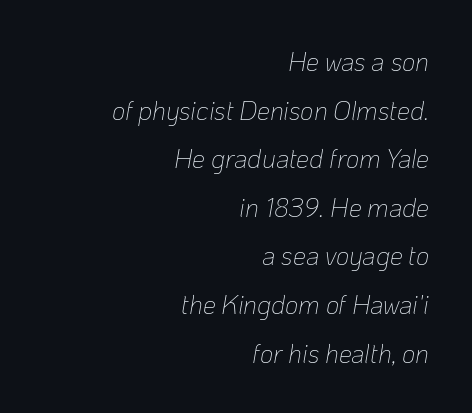
Does extra space separate the letters? No, they use regular spacing. Horizontally, the lines are justified to the trailing edge only. The letters look calm and open, with moderate or lighter stems. Just letters on the line, the space beneath them empty. The lettering tilts uniformly, giving the passage an italic look.
